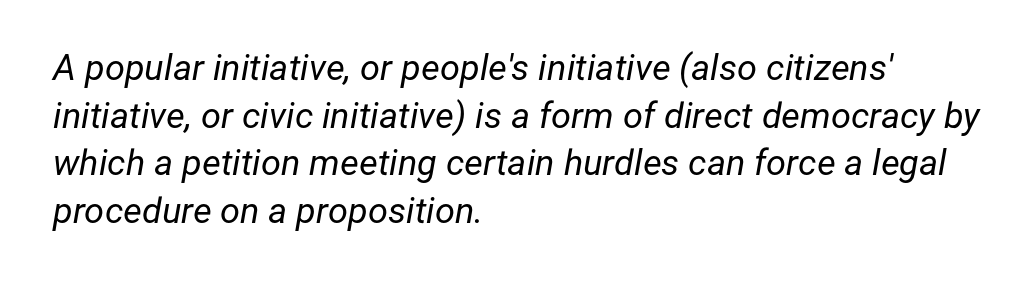
The image shows 36 px regular-weight type, italic (leaning right); set left-aligned, normal line spacing (1.32x), normal letter spacing, not underlined; low stroke contrast and a medium x-height.
